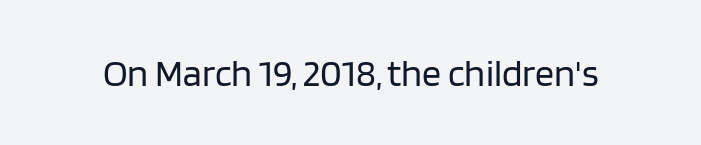
{"serif": "no", "italic": "no", "bold": "no", "weight": "regular", "width": "normal", "stroke_contrast": "low", "x_height": "large", "monospaced": "no", "underline": "no", "letter_spacing": "normal", "letter_spacing_em": 0.0, "glyph_px": 38}
